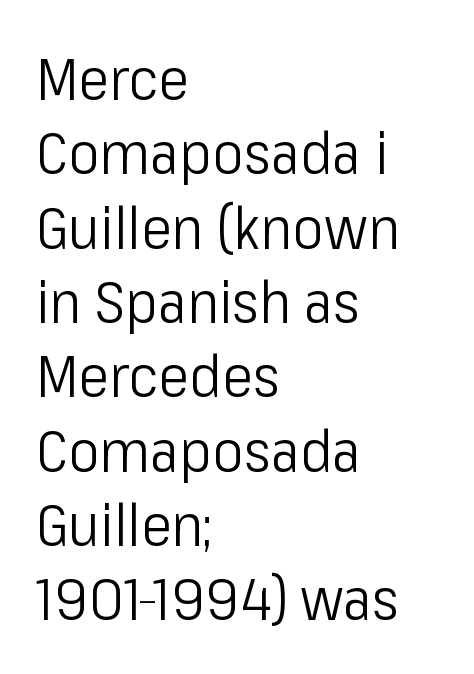
Q: Is the text bold? A: No.
Q: Is the text italic (slanted)? A: No, it is upright.
Q: Is the typeface a serif or a sans-serif typeface? A: Sans-serif.
Q: Is the text underlined? A: No.
Q: How is the paragraph aligned? A: Left-aligned.
Q: Is the spacing between letters normal or unusually wide? A: Normal.
Q: Is the spacing between lines tight, normal or loose? A: Normal.
Q: Width (condensed, normal, or wide)? A: Condensed.
Q: Stroke contrast? A: Low.
Q: x-height? A: Medium.
Q: Monospaced? A: No.
